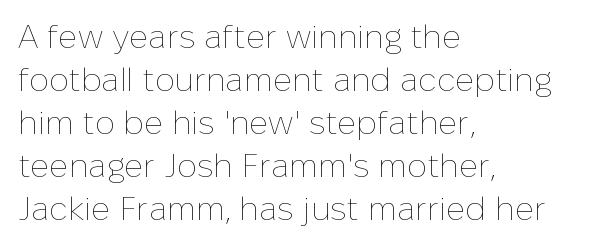
{"italic": "no", "bold": "no", "weight": "thin", "width": "normal", "stroke_contrast": "low", "x_height": "medium", "monospaced": "no", "underline": "no", "align": "left", "line_spacing": "normal", "line_spacing_ratio": 1.3, "letter_spacing": "normal", "letter_spacing_em": 0.0, "glyph_px": 33}
